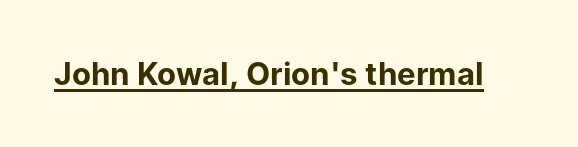
{"serif": "no", "italic": "no", "bold": "yes", "weight": "bold", "width": "normal", "stroke_contrast": "low", "x_height": "medium", "monospaced": "no", "underline": "yes", "letter_spacing": "normal", "letter_spacing_em": 0.0, "glyph_px": 31}
